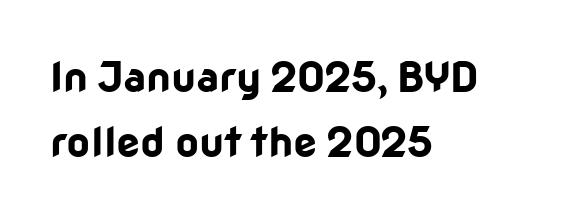
The image shows 42 px bold sans-serif type, upright; set left-aligned, normal line spacing (1.54x), normal letter spacing, not underlined; low stroke contrast and a medium x-height.
